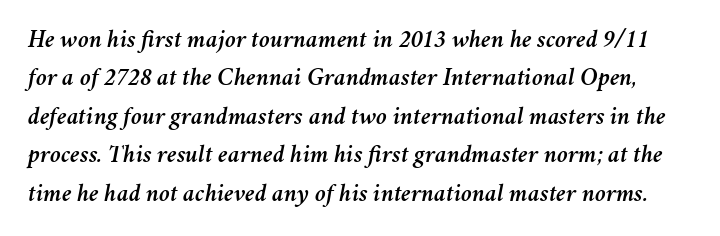
Each word holds together tightly as a unit, with standard inter-letter gaps. Normally led — the rows are evenly, conventionally spaced. A bare baseline throughout the passage. The letters are slanted; this is an italic face.
